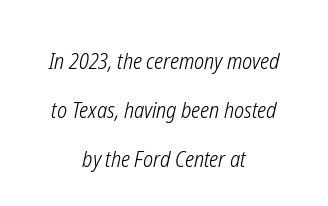
{"italic": "yes", "lean": "right", "slant_degrees": 12, "bold": "no", "underline": "no", "align": "center", "line_spacing": "loose", "line_spacing_ratio": 2.22, "letter_spacing": "normal", "letter_spacing_em": 0.0, "glyph_px": 22}
